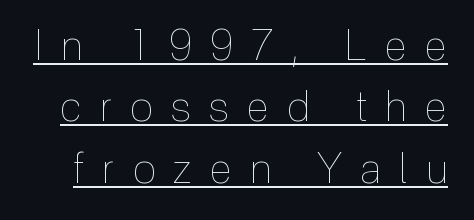
{"italic": "no", "bold": "no", "weight": "thin", "width": "condensed", "x_height": "medium", "monospaced": "no", "underline": "yes", "line_spacing": "normal", "line_spacing_ratio": 1.46, "letter_spacing": "wide", "letter_spacing_em": 0.44, "glyph_px": 42}
